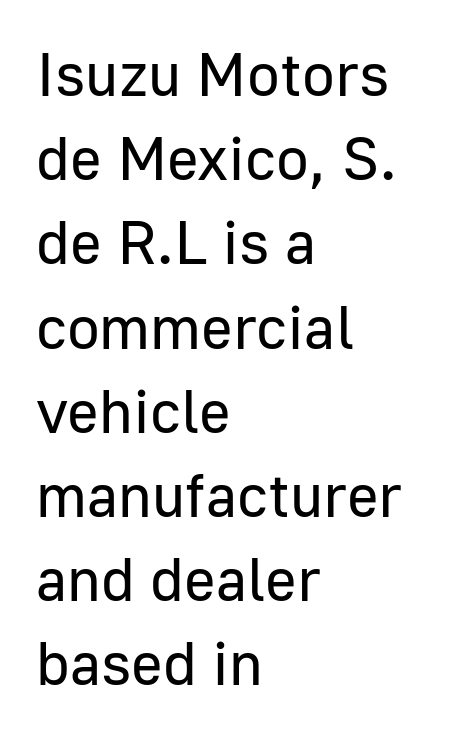
Posture: straight, roman, zero tilt. Is this a sans? Yes — the strokes have no serifs. The cut favours lightness, reaching ordinary text weight at its darkest. Underline: absent. Characters follow at the spacing the type designer built in. The line-height multiplier appears to be the usual default.
